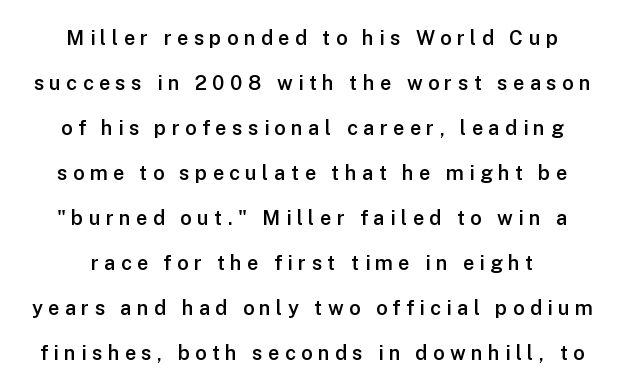
Anything drawn beneath the words? Only blank space. How heavy is the stroke? Medium-heavy — a semibold, shy of bold. No italicization has been applied; the sample stays upright. The space between consecutive lines is lavish.
